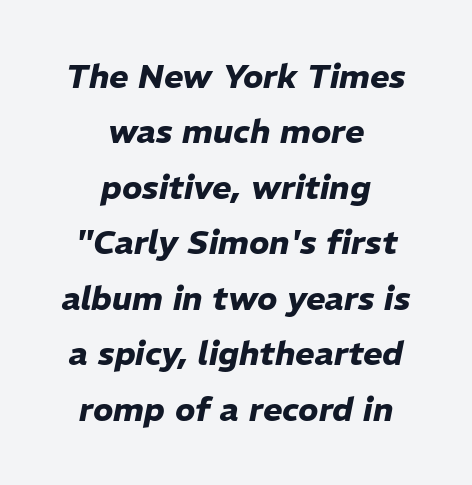
Q: Is the text bold? A: Yes.
Q: Is the text italic (slanted)? A: Yes, it leans right by about 11 degrees.
Q: Is the text underlined? A: No.
Q: How is the paragraph aligned? A: Centered.
Q: Is the spacing between letters normal or unusually wide? A: Normal.
Q: Is the spacing between lines tight, normal or loose? A: Normal.
Q: Width (condensed, normal, or wide)? A: Normal.
Q: Stroke contrast? A: Low.
Q: x-height? A: Medium.
Q: Monospaced? A: No.
